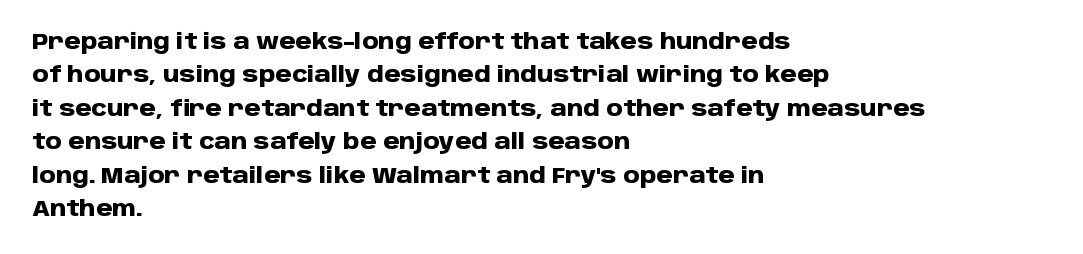
The lines sit at an ordinary, default distance from one another. Bare-footed words on every line. The rendering uses a bold face; every stroke is thick and dark. Posture: upright roman.
